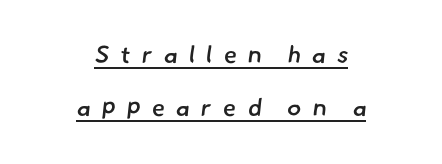
The image shows 24 px text type; set centered, loose line spacing (2.2x), unusually wide letter spacing (+0.46 em), underlined.
